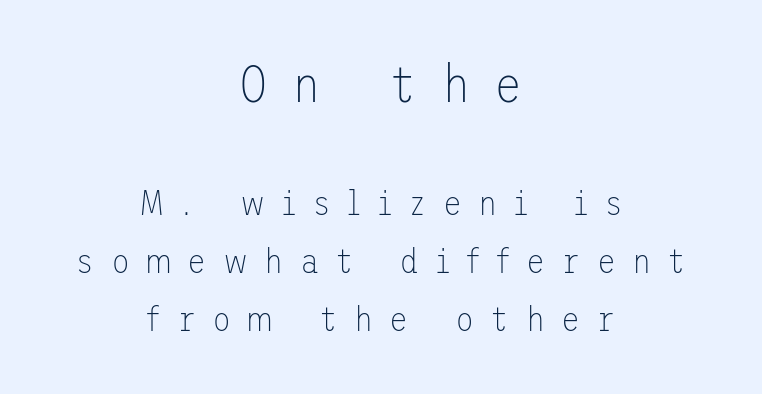
The image shows 52 px thin sans-serif type, upright; set centered, normal line spacing (1.66x), unusually wide letter spacing (+0.46 em), not underlined; the first (top) block is 1.49x larger; low stroke contrast and a medium x-height.
